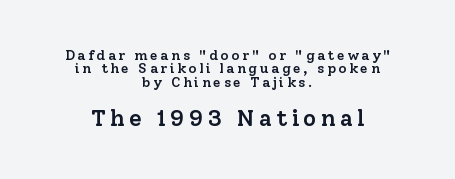
{"italic": "no", "bold": "semi", "underline": "no", "align": "center", "line_spacing": "tight", "line_spacing_ratio": 0.95, "larger_block": "second", "size_ratio": 1.64, "glyph_px": 23}
